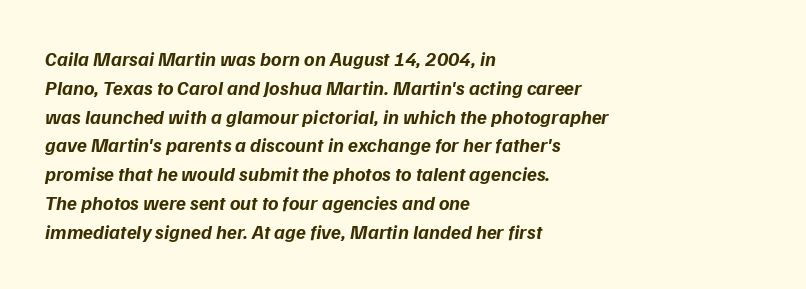
Does extra space separate the letters? No, they use regular spacing. Left-aligned paragraph, ragged on the right. The specimen omits any rule beneath the text block's lines. The specimen reads as italic at a glance. How heavy is the stroke? Heavy — this is a bold. These lines sit exactly where default settings would place them.
